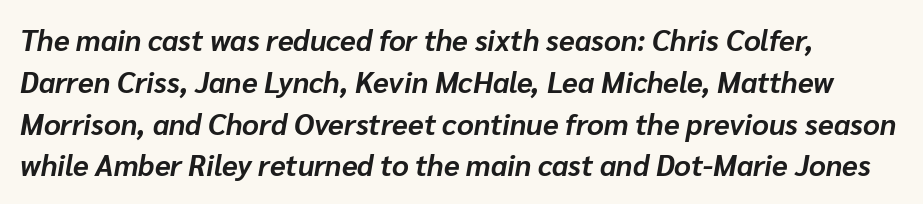
Check the space under the baseline: it is left empty. Compared with typical body copy, the letter spacing here is the same. The text block is weighted toward the left margin, trailing off unevenly rightward. In terms of posture, this sample is oblique. Every letter is thick-stroked: bold, no question. Do the characters align in a grid? No, the font is proportional.
